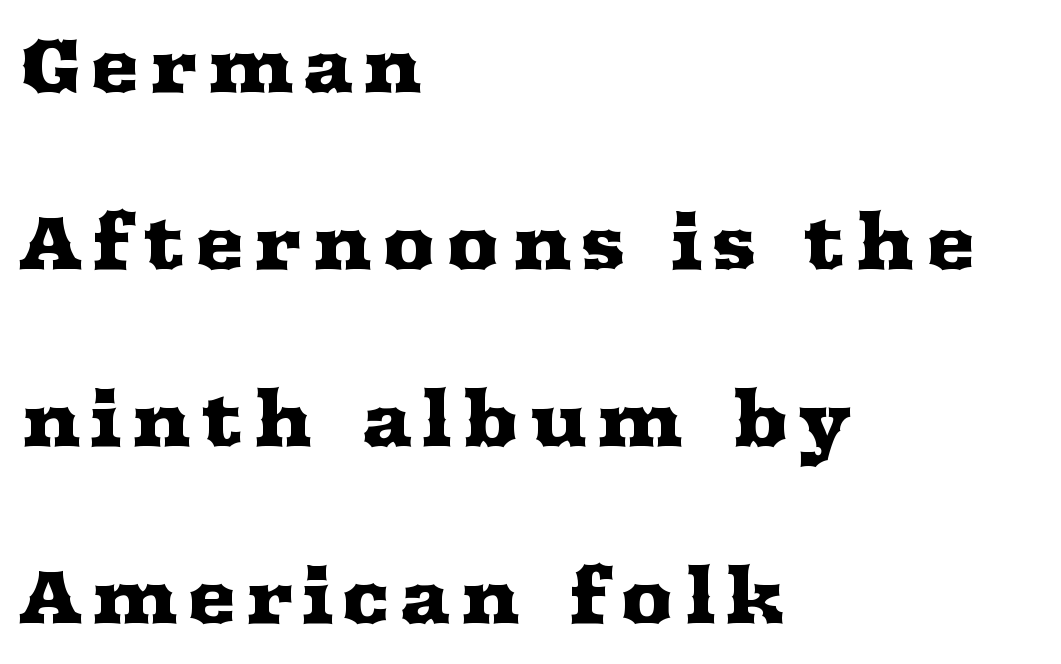
{"serif": "yes", "italic": "no", "width": "wide", "stroke_contrast": "medium", "x_height": "medium", "monospaced": "no", "underline": "no", "align": "left", "line_spacing": "loose", "line_spacing_ratio": 2.36, "glyph_px": 75}
